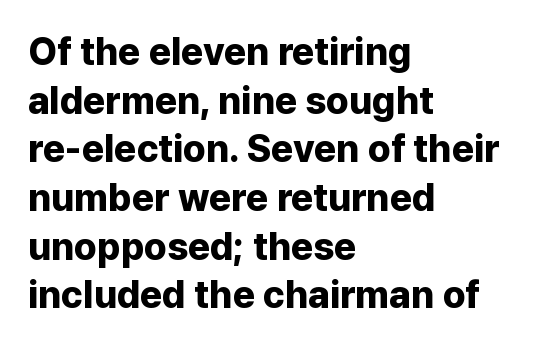
{"serif": "no", "italic": "no", "bold": "yes", "weight": "bold", "width": "normal", "stroke_contrast": "low", "x_height": "medium", "monospaced": "no", "underline": "no", "align": "left", "line_spacing": "normal", "line_spacing_ratio": 1.28, "letter_spacing": "normal", "letter_spacing_em": 0.0, "glyph_px": 38}
